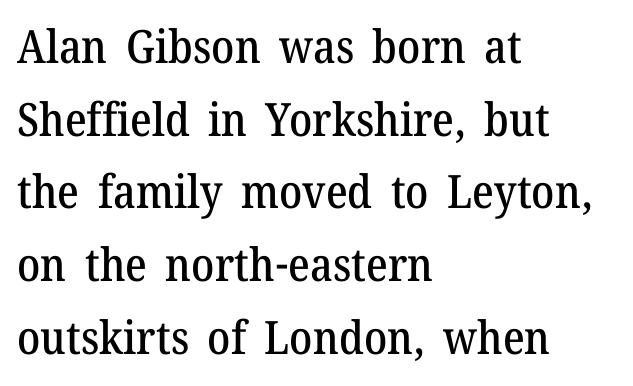
Q: Is the text italic (slanted)? A: No, it is upright.
Q: Is the typeface a serif or a sans-serif typeface? A: Serif.
Q: Is the text underlined? A: No.
Q: How is the paragraph aligned? A: Left-aligned.
Q: Is the spacing between letters normal or unusually wide? A: Normal.
Q: Is the spacing between lines tight, normal or loose? A: Normal.
Q: Width (condensed, normal, or wide)? A: Normal.
Q: Stroke contrast? A: Medium.
Q: x-height? A: Medium.
Q: Monospaced? A: No.
